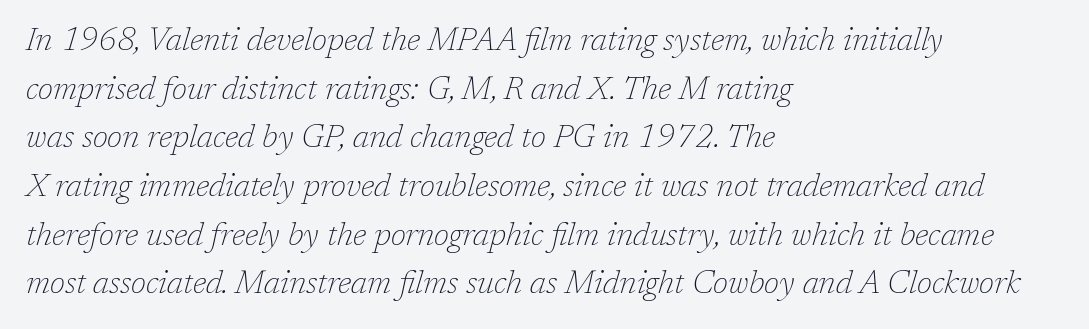
Q: Is the text bold? A: No.
Q: Is the text italic (slanted)? A: Yes, it leans right by about 17 degrees.
Q: Is the typeface a serif or a sans-serif typeface? A: Serif.
Q: Is the text underlined? A: No.
Q: How is the paragraph aligned? A: Left-aligned.
Q: Is the spacing between letters normal or unusually wide? A: Normal.
Q: Is the spacing between lines tight, normal or loose? A: Normal.
Q: Width (condensed, normal, or wide)? A: Normal.
Q: Stroke contrast? A: Low.
Q: x-height? A: Medium.
Q: Monospaced? A: No.
